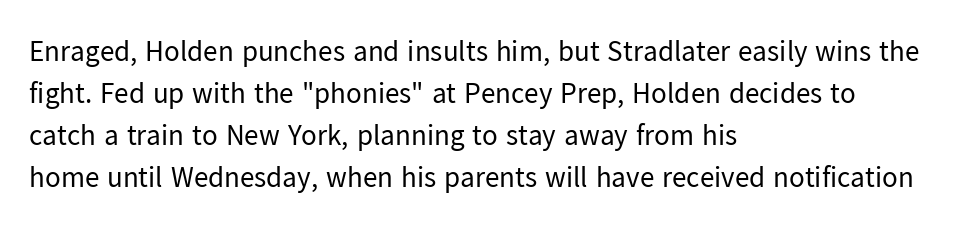
The image shows 29 px regular-weight sans-serif type, upright; set left-aligned, normal line spacing (1.45x), normal letter spacing, not underlined; low stroke contrast and a medium x-height.
